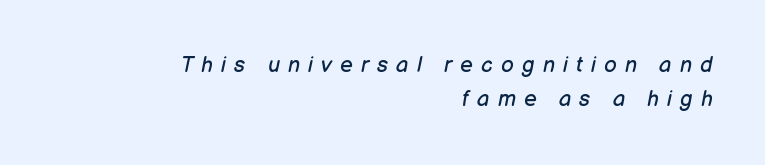
{"italic": "yes", "lean": "right", "slant_degrees": 12, "bold": "no", "underline": "no", "align": "right", "line_spacing": "normal", "line_spacing_ratio": 1.54, "letter_spacing": "wide", "letter_spacing_em": 0.37, "glyph_px": 22}
